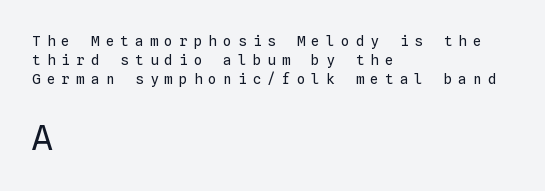
Q: Is the text bold? A: No.
Q: Is the text italic (slanted)? A: No, it is upright.
Q: Is the text underlined? A: No.
Q: How is the paragraph aligned? A: Left-aligned.
Q: Is the spacing between letters normal or unusually wide? A: Unusually wide.
Q: Is the spacing between lines tight, normal or loose? A: Normal.
Q: Which block of text is set in a larger size, the first (top) or the second (bottom)? A: The second (bottom) one.
Q: Width (condensed, normal, or wide)? A: Normal.
Q: Stroke contrast? A: Low.
Q: x-height? A: Medium.
Q: Monospaced? A: Yes.
